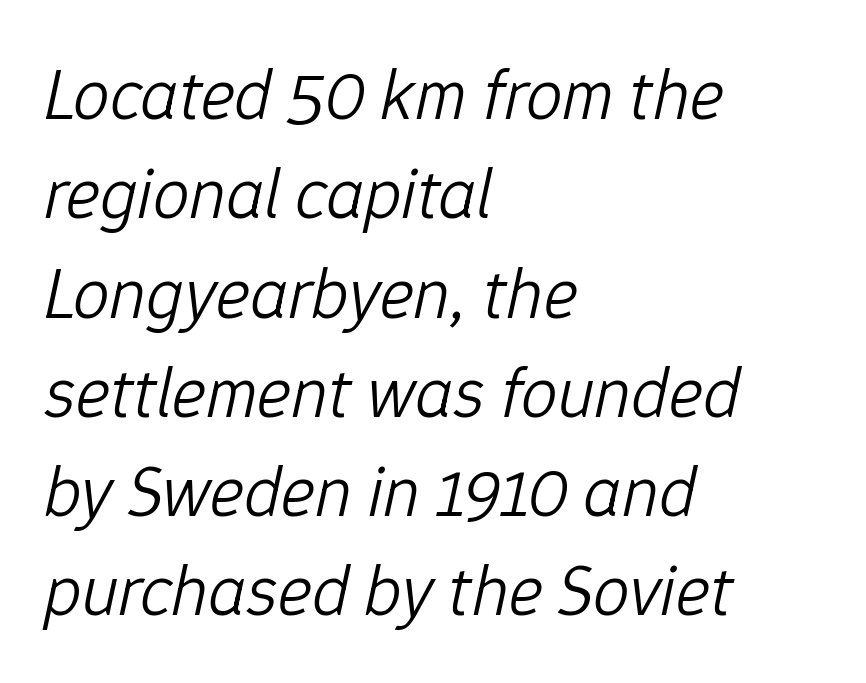
{"italic": "yes", "lean": "right", "slant_degrees": 12, "bold": "no", "weight": "light", "width": "normal", "stroke_contrast": "low", "x_height": "medium", "monospaced": "no", "underline": "no", "align": "left", "line_spacing": "normal", "line_spacing_ratio": 1.36, "letter_spacing": "normal", "letter_spacing_em": 0.0, "glyph_px": 73}
